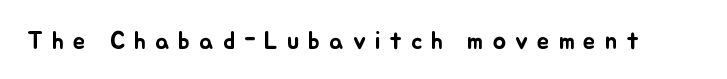
Letters rest on an invisible, unmarked baseline. In terms of letterspacing, this is a distinctly airy, spread setting. The lettering stays uniformly vertical, giving the passage a roman look.
